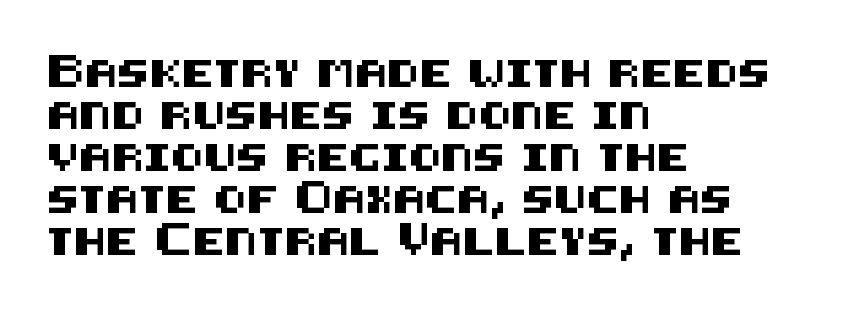
Quick note: underline off. The typesetter chose a ragged-right arrangement here. Posture: straight, roman, zero tilt. Leading: standard. Words appear dense and cohesive because spacing is normal.
